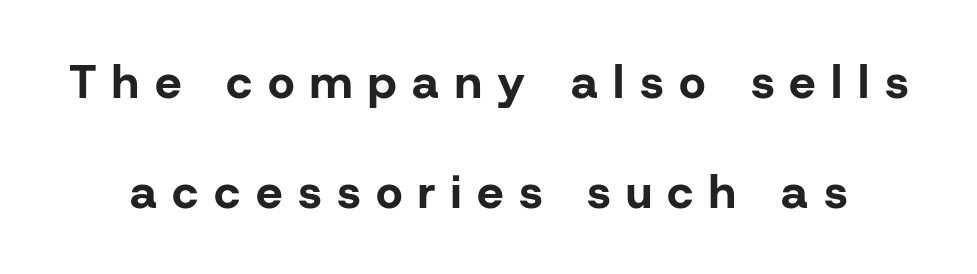
The image shows 47 px bold sans-serif type, upright; set loose line spacing (2.35x), unusually wide letter spacing (+0.33 em), not underlined; low stroke contrast and a medium x-height.
